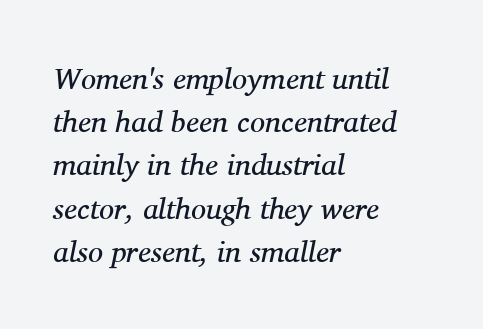
{"serif": "yes", "italic": "yes", "lean": "right", "slant_degrees": 11, "bold": "no", "weight": "regular", "width": "normal", "stroke_contrast": "medium", "x_height": "medium", "monospaced": "no", "underline": "no", "align": "left", "line_spacing": "normal", "line_spacing_ratio": 1.44, "letter_spacing": "normal", "letter_spacing_em": 0.0, "glyph_px": 30}
